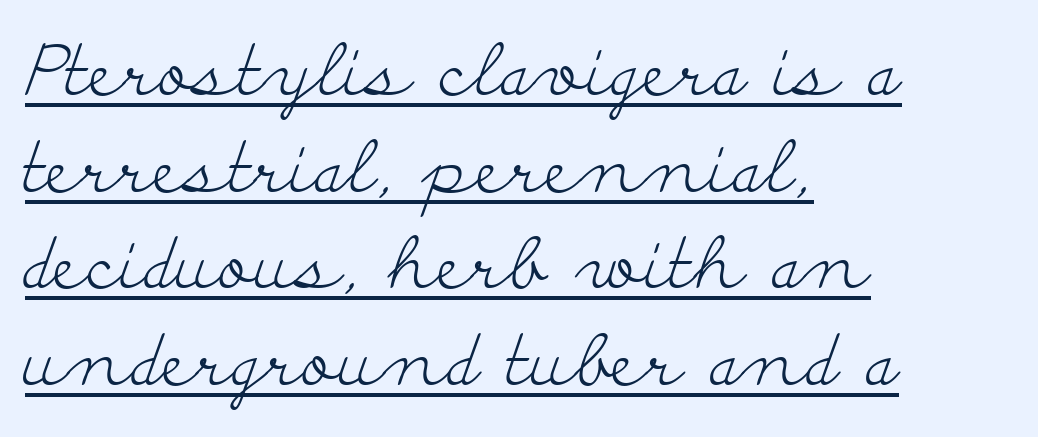
{"serif": "yes", "bold": "no", "weight": "light", "width": "wide", "stroke_contrast": "low", "x_height": "small", "monospaced": "no", "underline": "yes", "align": "left", "line_spacing": "normal", "line_spacing_ratio": 1.36, "letter_spacing": "normal", "letter_spacing_em": 0.0, "glyph_px": 71}
